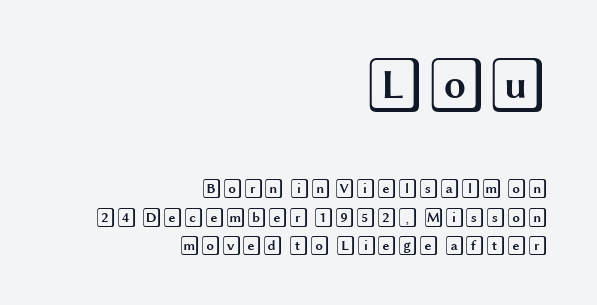
The image shows 56 px wide type, upright; set right-aligned, normal line spacing (1.49x), normal letter spacing, not underlined; the first (top) block is 2.95x larger; a large x-height.
